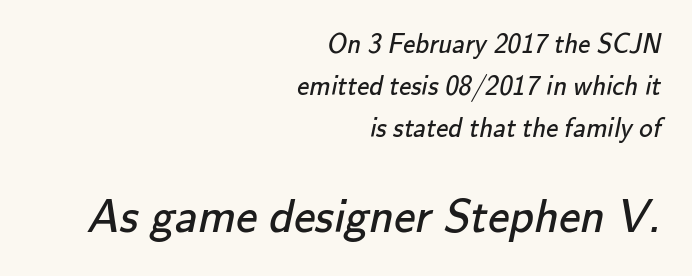
{"serif": "no", "bold": "no", "weight": "regular", "width": "normal", "stroke_contrast": "low", "x_height": "small", "monospaced": "no", "underline": "no", "align": "right", "line_spacing": "normal", "line_spacing_ratio": 1.55, "letter_spacing": "normal", "letter_spacing_em": 0.0, "larger_block": "second", "size_ratio": 1.78, "glyph_px": 48}
